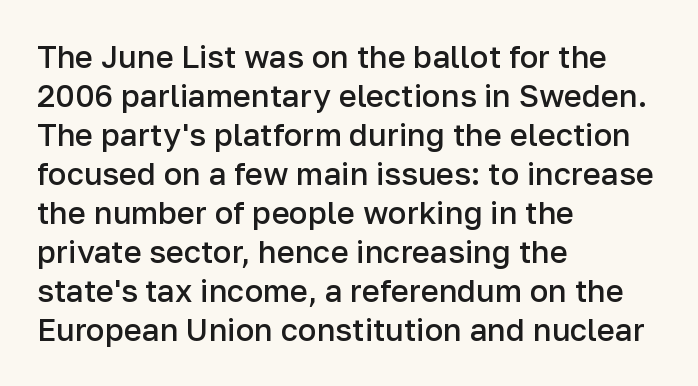
Each row of text sits above clean, open space. The letters sit at their default tracking, neither squeezed nor spread. Horizontal bands of white between lines are of average thickness. The letters stand upright; this is a roman face. The rag falls on the right side of this text block.
